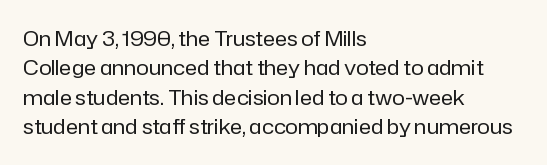
A clean baseline with only descenders dipping below it. If you drew a line through each stem, it would be perfectly vertical. Honestly, the row spacing looks completely unremarkable. Is this a heavy cut? Hardly; it is regular or lighter.
